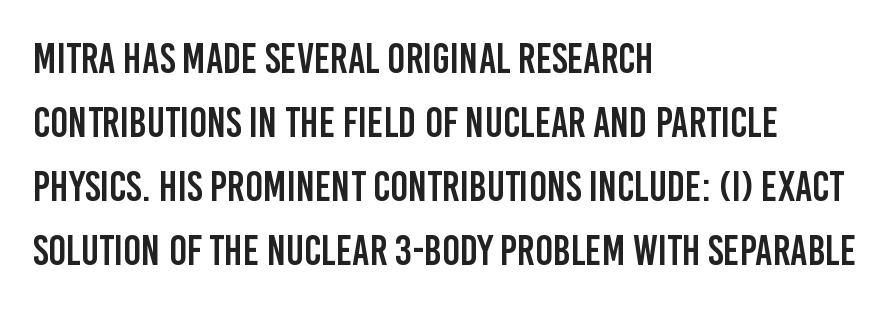
The image shows 42 px condensed sans-serif type, upright; set left-aligned, normal line spacing (1.52x), normal letter spacing, not underlined; low stroke contrast and a large x-height.
